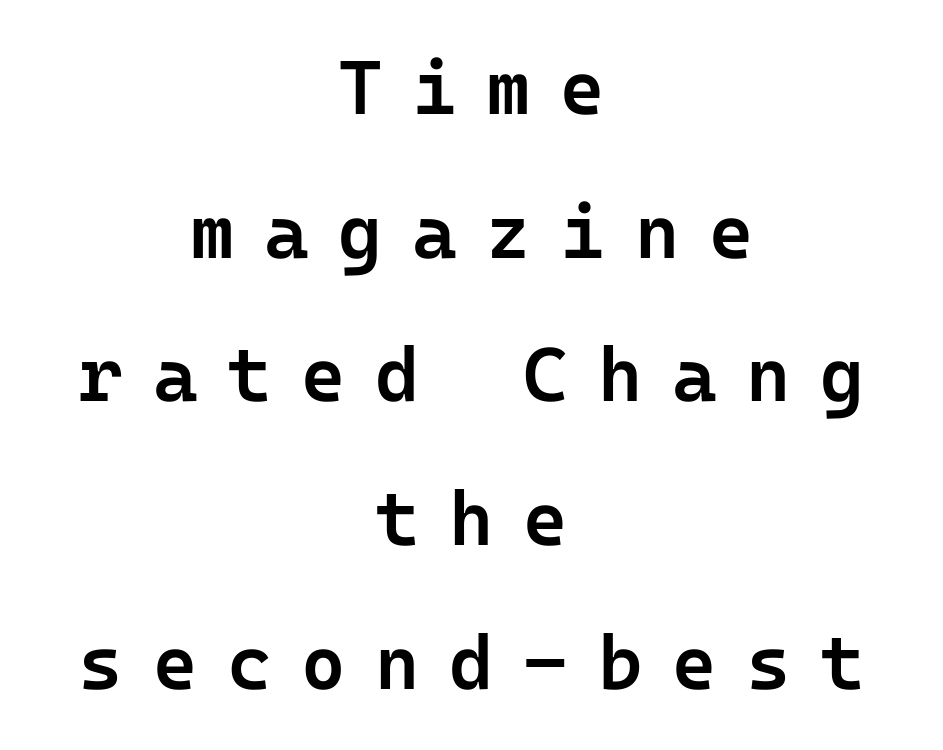
Q: Is the text bold? A: Semi-bold.
Q: Is the text italic (slanted)? A: No, it is upright.
Q: Is the typeface a serif or a sans-serif typeface? A: Sans-serif.
Q: Is the text underlined? A: No.
Q: How is the paragraph aligned? A: Centered.
Q: Is the spacing between letters normal or unusually wide? A: Unusually wide.
Q: Width (condensed, normal, or wide)? A: Normal.
Q: Stroke contrast? A: Low.
Q: x-height? A: Medium.
